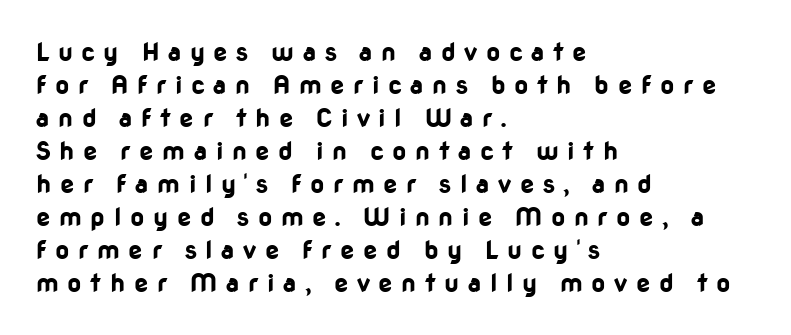
{"italic": "no", "bold": "yes", "underline": "no", "align": "left", "line_spacing": "normal", "line_spacing_ratio": 1.32, "letter_spacing": "wide", "letter_spacing_em": 0.34, "glyph_px": 25}
